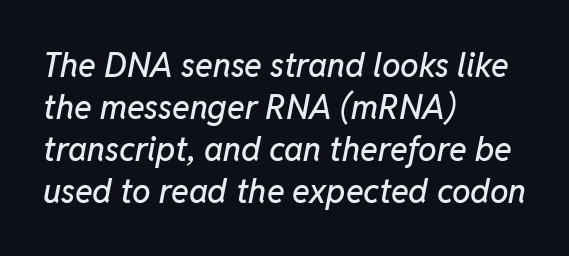
Think of a printed novel: that variable character pitch is what you see here. Caption: standard tracking, unaltered. Posture: slanted. Line starts are locked; line ends wander. The space beneath each line is pristine and unruled.
